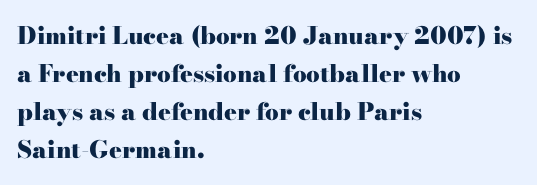
{"italic": "no", "bold": "yes", "underline": "no", "align": "left", "line_spacing": "normal", "line_spacing_ratio": 1.58, "letter_spacing": "normal", "letter_spacing_em": 0.0, "glyph_px": 24}
